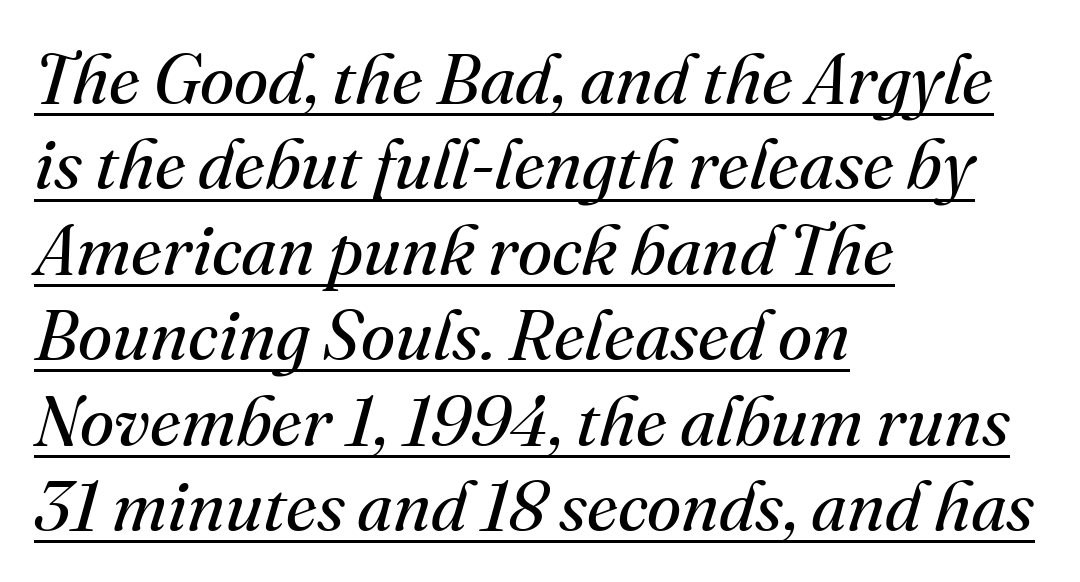
{"serif": "yes", "italic": "yes", "lean": "right", "slant_degrees": 16, "bold": "no", "weight": "regular", "width": "normal", "stroke_contrast": "medium", "x_height": "small", "monospaced": "no", "underline": "yes", "align": "left", "line_spacing_ratio": 1.22, "letter_spacing": "normal", "letter_spacing_em": 0.0, "glyph_px": 70}
